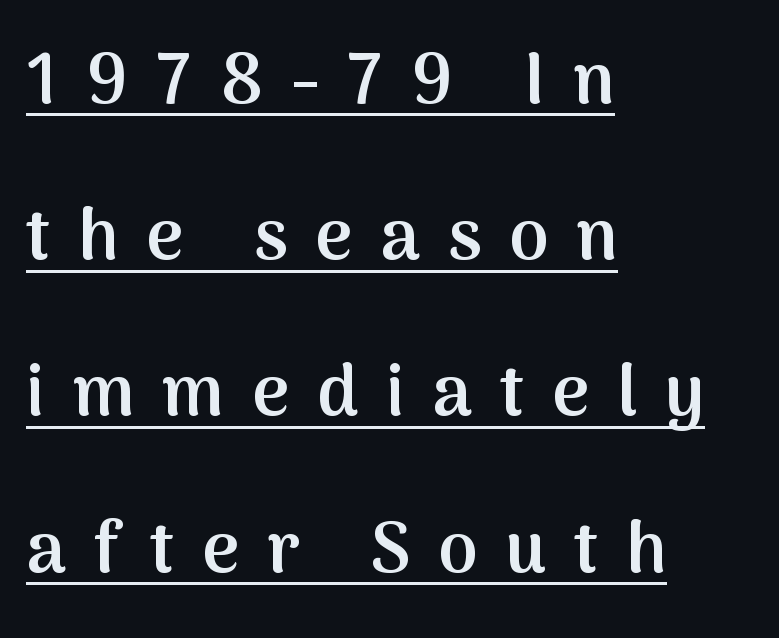
The image shows 71 px semibold sans-serif type, upright; set left-aligned, loose line spacing (2.2x), unusually wide letter spacing (+0.39 em), underlined; medium stroke contrast and a medium x-height.
